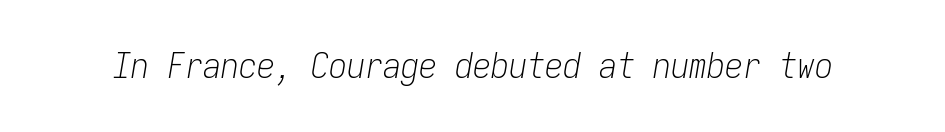
Monospaced: the letters line up in strict vertical columns. The type is set solid horizontally, with unmodified tracking. Descender tails drop into unmarked territory. Bold? No — there's no thickening of the strokes.
